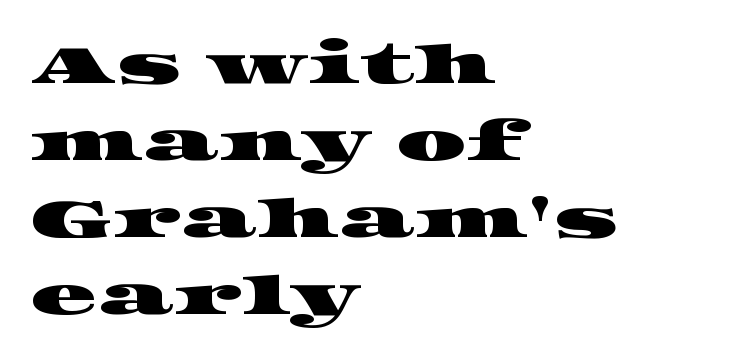
The image shows 55 px wide serif type; set left-aligned, normal line spacing (1.4x), normal letter spacing, not underlined; high stroke contrast and a large x-height.
